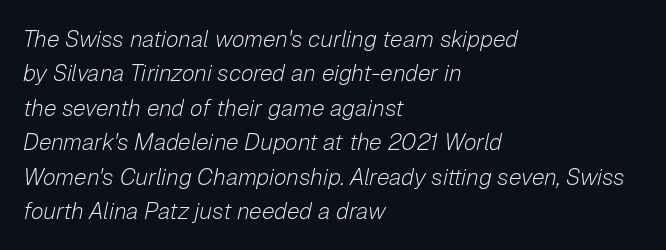
Q: Is the text bold? A: No.
Q: Is the text italic (slanted)? A: Yes, it leans right by about 12 degrees.
Q: Is the text underlined? A: No.
Q: How is the paragraph aligned? A: Left-aligned.
Q: Is the spacing between letters normal or unusually wide? A: Normal.
Q: Is the spacing between lines tight, normal or loose? A: Normal.
